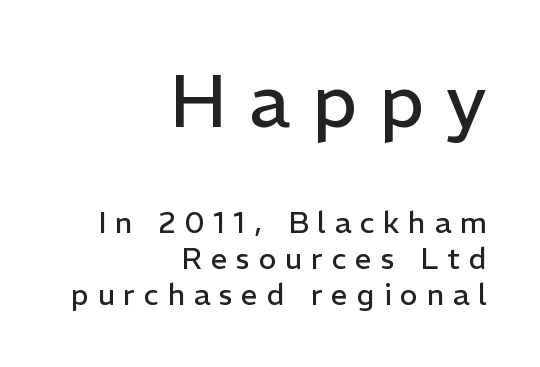
{"serif": "no", "italic": "no", "bold": "no", "weight": "regular", "width": "normal", "stroke_contrast": "low", "x_height": "medium", "monospaced": "no", "underline": "no", "align": "right", "line_spacing_ratio": 1.2, "letter_spacing": "wide", "letter_spacing_em": 0.29, "larger_block": "first", "size_ratio": 2.5, "glyph_px": 75}
